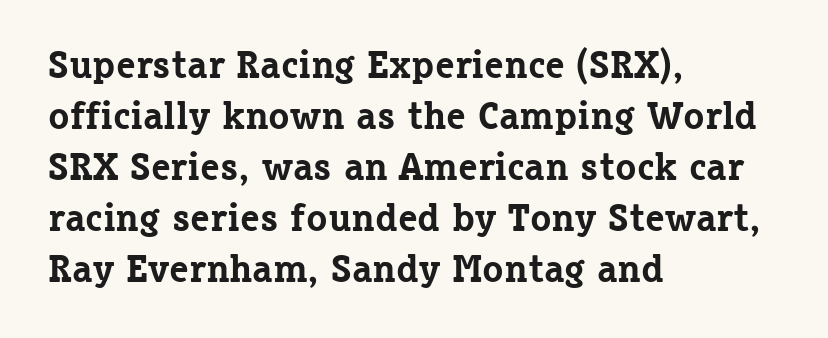
The image shows 39 px bold serif type, upright; set left-aligned, normal line spacing (1.31x), normal letter spacing, not underlined; low stroke contrast and a medium x-height.
